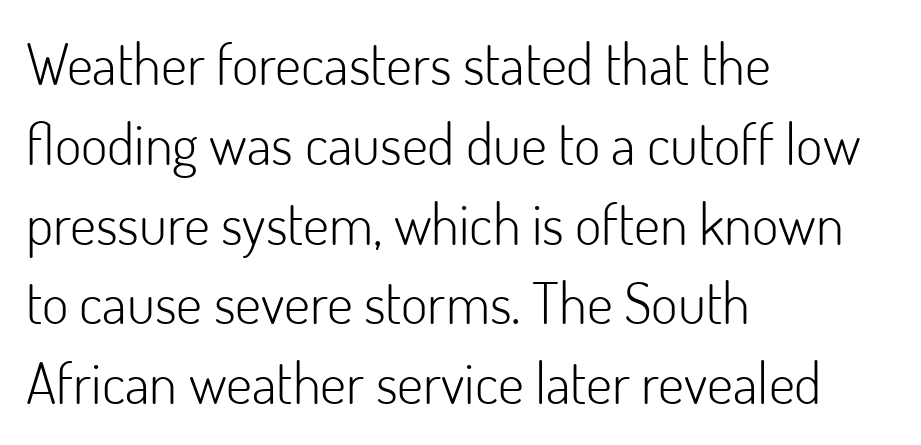
Q: Is the text bold? A: No.
Q: Is the text italic (slanted)? A: No, it is upright.
Q: Is the typeface a serif or a sans-serif typeface? A: Sans-serif.
Q: Is the text underlined? A: No.
Q: How is the paragraph aligned? A: Left-aligned.
Q: Is the spacing between letters normal or unusually wide? A: Normal.
Q: Is the spacing between lines tight, normal or loose? A: Normal.
Q: Width (condensed, normal, or wide)? A: Normal.
Q: Stroke contrast? A: Low.
Q: x-height? A: Small.
Q: Monospaced? A: No.
